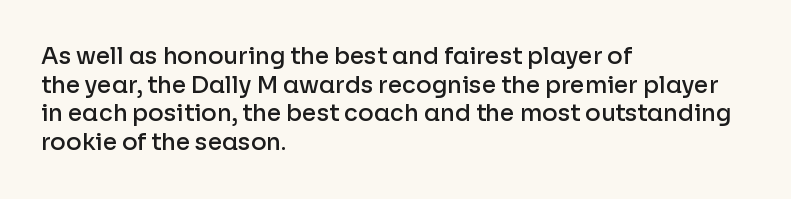
The specimen omits any rule beneath the text block's lines. The type sits square on the baseline with zero lean. This block has exactly the height ordinary leading produces. Does extra space separate the letters? No, they use regular spacing.
